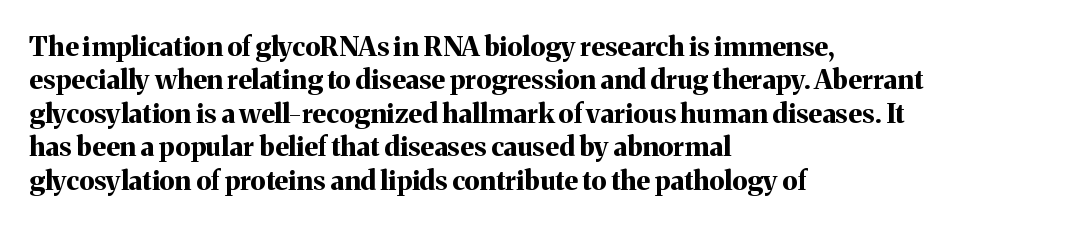
There is no visible air inserted between adjacent glyphs. Compared with a centered layout, this one pins lines to the left instead. The strokes are fattened all the way to bold. A typesetter would mark this as roman, not italic. The words here are not underlined.
